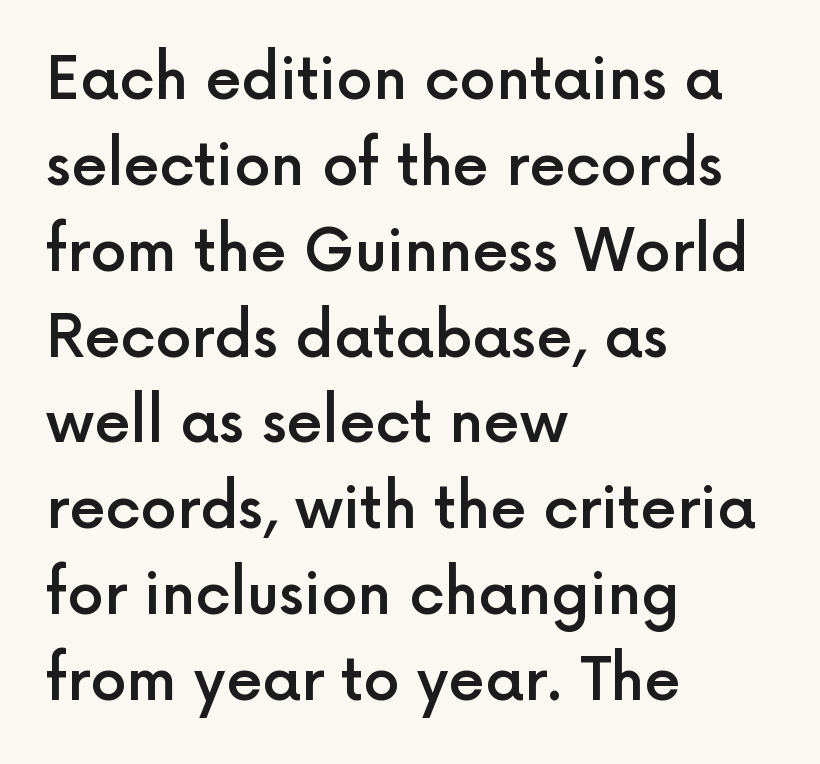
Q: Is the text bold? A: Semi-bold.
Q: Is the text italic (slanted)? A: No, it is upright.
Q: Is the typeface a serif or a sans-serif typeface? A: Sans-serif.
Q: Is the text underlined? A: No.
Q: How is the paragraph aligned? A: Left-aligned.
Q: Is the spacing between letters normal or unusually wide? A: Normal.
Q: Is the spacing between lines tight, normal or loose? A: Normal.
Q: Width (condensed, normal, or wide)? A: Normal.
Q: x-height? A: Medium.
Q: Monospaced? A: No.
